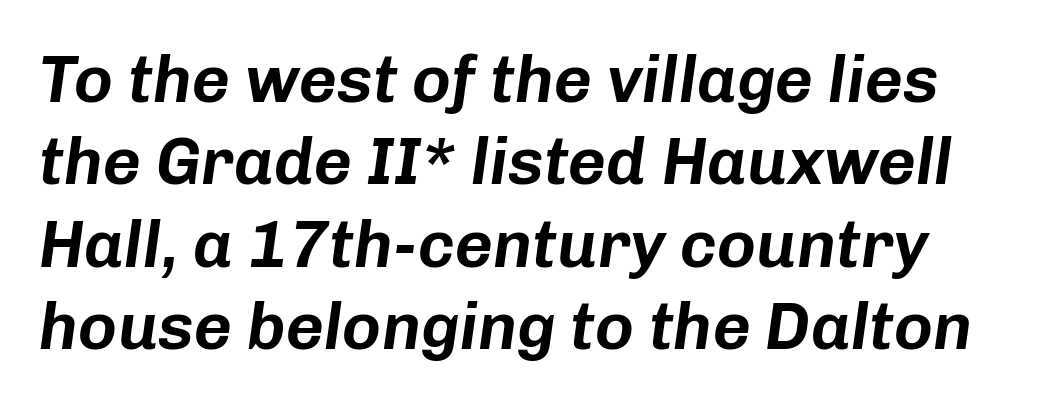
{"italic": "yes", "lean": "right", "slant_degrees": 8, "width": "normal", "stroke_contrast": "low", "x_height": "medium", "monospaced": "no", "underline": "no", "line_spacing": "normal", "line_spacing_ratio": 1.25, "letter_spacing": "normal", "letter_spacing_em": 0.0, "glyph_px": 66}
